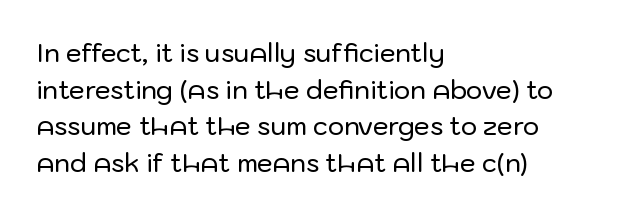
Q: Is the text italic (slanted)? A: No, it is upright.
Q: Is the text underlined? A: No.
Q: How is the paragraph aligned? A: Left-aligned.
Q: Is the spacing between letters normal or unusually wide? A: Normal.
Q: Is the spacing between lines tight, normal or loose? A: Normal.
